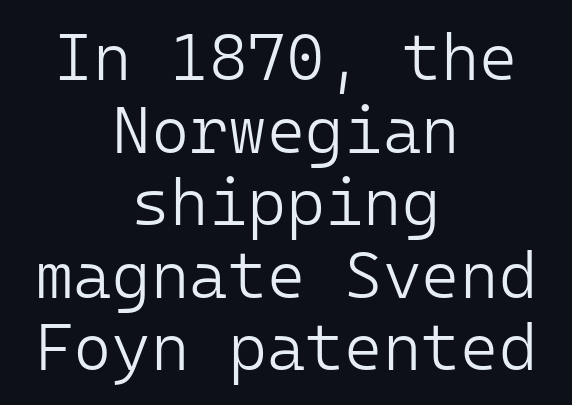
{"serif": "no", "italic": "no", "bold": "no", "weight": "light", "width": "normal", "stroke_contrast": "low", "x_height": "medium", "monospaced": "yes", "underline": "no", "align": "center", "line_spacing": "tight", "line_spacing_ratio": 1.1, "letter_spacing": "normal", "letter_spacing_em": 0.0, "glyph_px": 66}
